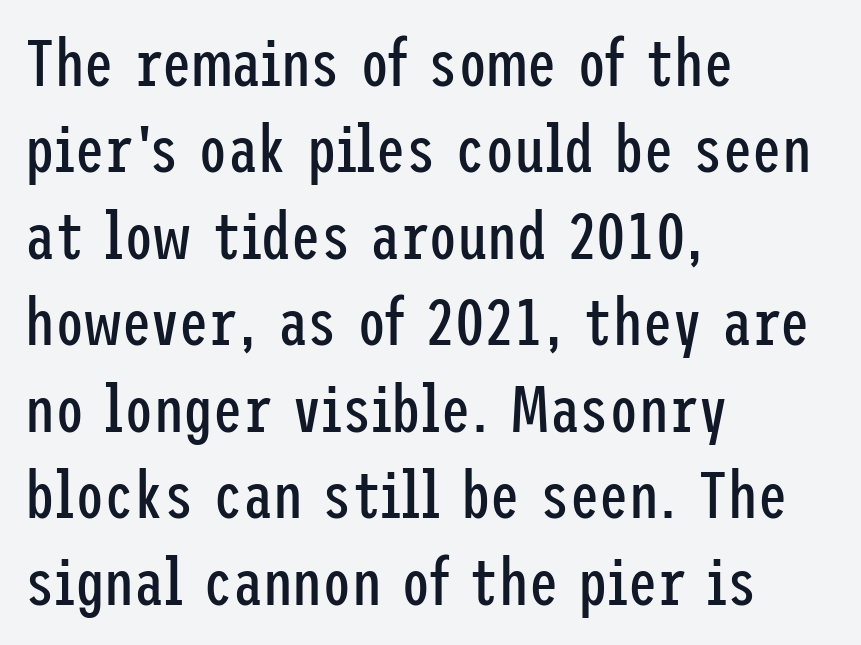
The image shows 66 px regular-weight, condensed sans-serif type, upright; set left-aligned, normal line spacing (1.31x), normal letter spacing, not underlined; low stroke contrast and a medium x-height.
